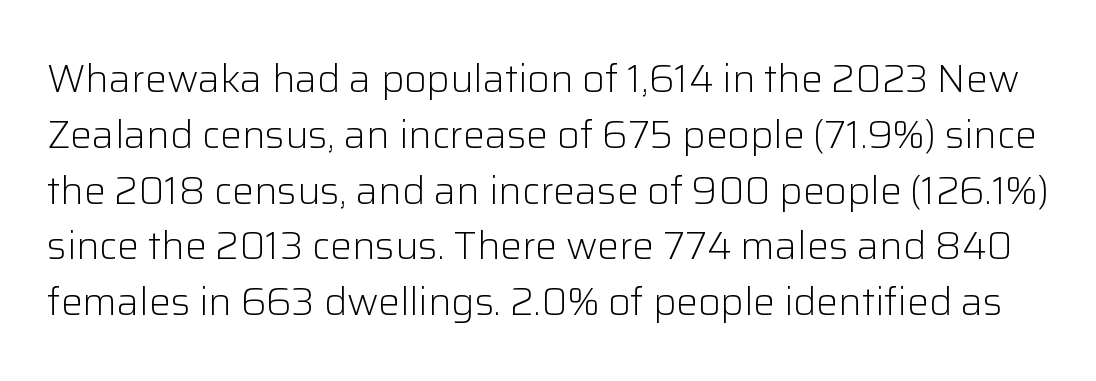
Q: Is the text bold? A: No.
Q: Is the text italic (slanted)? A: No, it is upright.
Q: Is the typeface a serif or a sans-serif typeface? A: Sans-serif.
Q: Is the text underlined? A: No.
Q: Is the spacing between letters normal or unusually wide? A: Normal.
Q: Is the spacing between lines tight, normal or loose? A: Normal.
Q: Width (condensed, normal, or wide)? A: Normal.
Q: Stroke contrast? A: Low.
Q: x-height? A: Medium.
Q: Monospaced? A: No.
